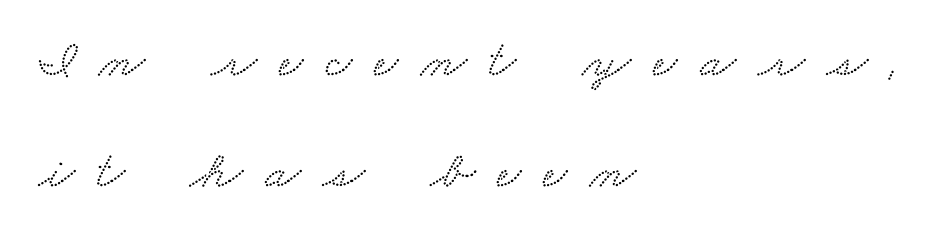
Q: Is the text underlined? A: No.
Q: How is the paragraph aligned? A: Left-aligned.
Q: Is the spacing between letters normal or unusually wide? A: Unusually wide.
Q: Is the spacing between lines tight, normal or loose? A: Loose.
Q: Width (condensed, normal, or wide)? A: Wide.
Q: Stroke contrast? A: Low.
Q: x-height? A: Small.
Q: Monospaced? A: No.
